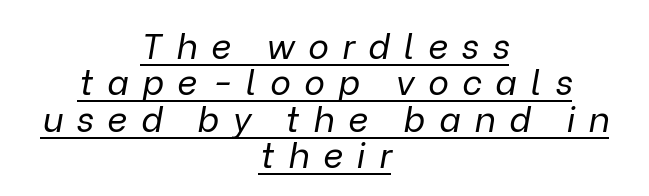
Q: Is the text bold? A: No.
Q: Is the text italic (slanted)? A: Yes, it leans right by about 9 degrees.
Q: Is the text underlined? A: Yes.
Q: How is the paragraph aligned? A: Centered.
Q: Is the spacing between letters normal or unusually wide? A: Unusually wide.
Q: Is the spacing between lines tight, normal or loose? A: Tight.
Q: Width (condensed, normal, or wide)? A: Normal.
Q: Stroke contrast? A: Low.
Q: x-height? A: Medium.
Q: Monospaced? A: No.
